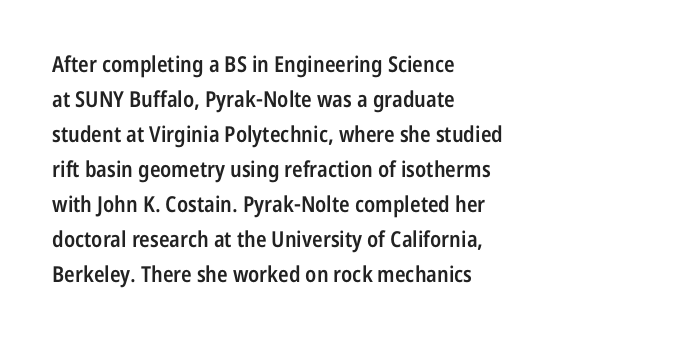
{"italic": "no", "bold": "semi", "underline": "no", "align": "left", "line_spacing": "normal", "line_spacing_ratio": 1.59, "letter_spacing": "normal", "letter_spacing_em": 0.0, "glyph_px": 22}
